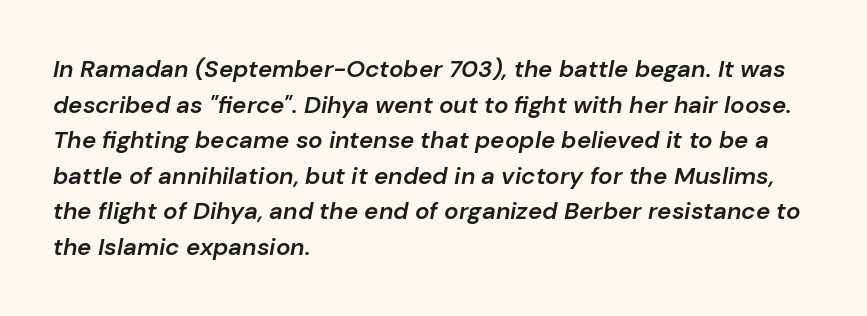
Q: Is the text bold? A: Semi-bold.
Q: Is the text italic (slanted)? A: Yes, it leans right by about 10 degrees.
Q: Is the text underlined? A: No.
Q: How is the paragraph aligned? A: Left-aligned.
Q: Is the spacing between letters normal or unusually wide? A: Normal.
Q: Is the spacing between lines tight, normal or loose? A: Normal.
